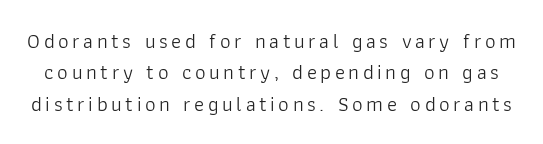
Rows of type keep a routine distance in the vertical direction. Is the stroke heavy? The answer is a plain regular-or-lighter. Ascenders rise straight up at ninety degrees. The zone under the glyphs is completely vacant.
